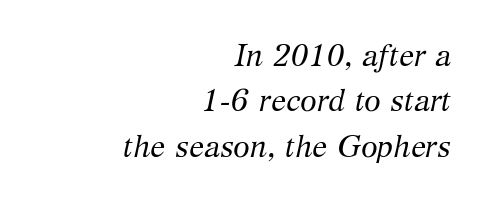
{"serif": "yes", "italic": "yes", "lean": "right", "slant_degrees": 12, "bold": "no", "weight": "regular", "width": "normal", "stroke_contrast": "medium", "x_height": "medium", "monospaced": "no", "underline": "no", "align": "right", "line_spacing": "normal", "line_spacing_ratio": 1.51, "letter_spacing": "normal", "letter_spacing_em": 0.0, "glyph_px": 30}
